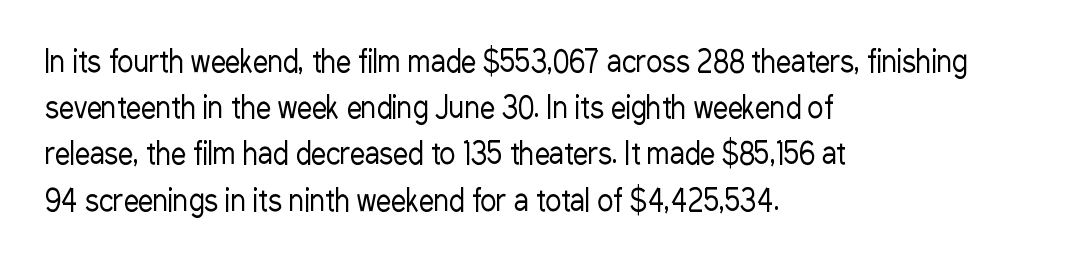
{"serif": "no", "italic": "no", "bold": "no", "weight": "regular", "width": "condensed", "stroke_contrast": "low", "x_height": "medium", "monospaced": "no", "underline": "no", "align": "left", "line_spacing": "normal", "line_spacing_ratio": 1.54, "letter_spacing": "normal", "letter_spacing_em": 0.0, "glyph_px": 30}
